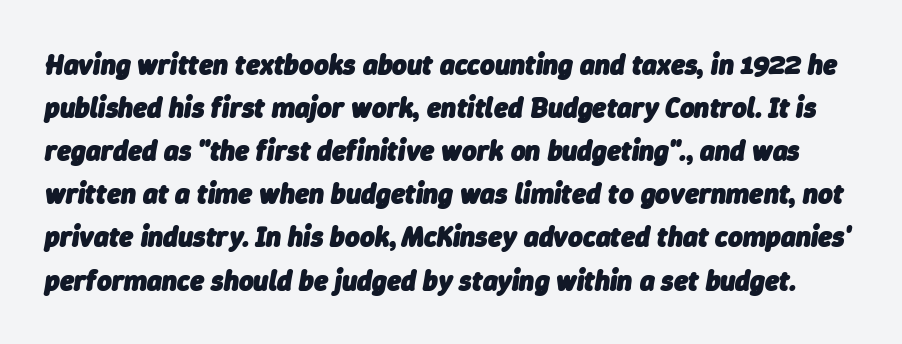
The image shows 28 px heavy type, italic (leaning right); set normal line spacing (1.54x), normal letter spacing, not underlined; low stroke contrast and a medium x-height.
